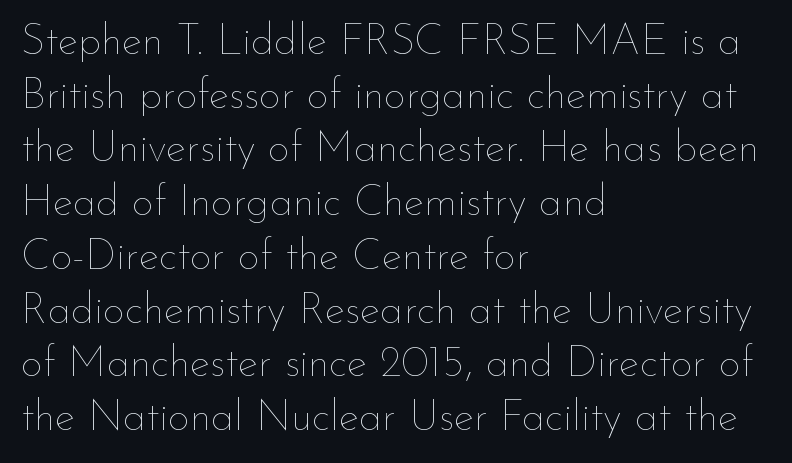
The image shows 43 px thin type, upright; set left-aligned, normal line spacing (1.25x), normal letter spacing, not underlined; low stroke contrast and a small x-height.
